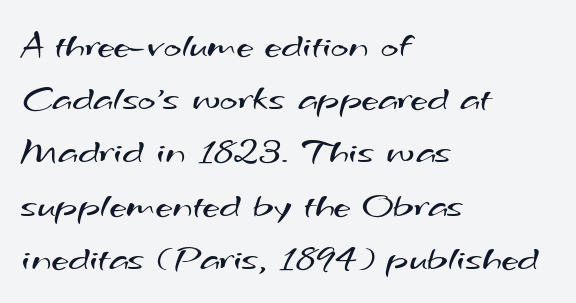
The image shows 38 px regular-weight, wide sans-serif type; set left-aligned, normal line spacing (1.4x), normal letter spacing, not underlined; medium stroke contrast and a small x-height.
